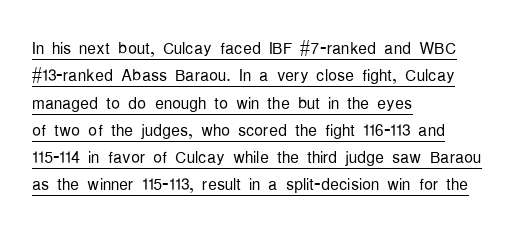
Q: Is the text bold? A: No.
Q: Is the text italic (slanted)? A: No, it is upright.
Q: Is the text underlined? A: Yes.
Q: How is the paragraph aligned? A: Left-aligned.
Q: Is the spacing between letters normal or unusually wide? A: Normal.
